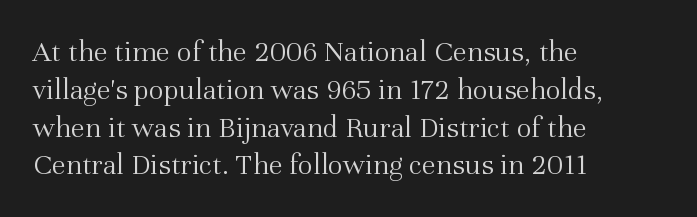
The passage shown is typed in a proportional face where columns would drift. Letters rest on an invisible, unmarked baseline. Upright lettering throughout. The text block is weighted toward the left margin, trailing off unevenly rightward.
